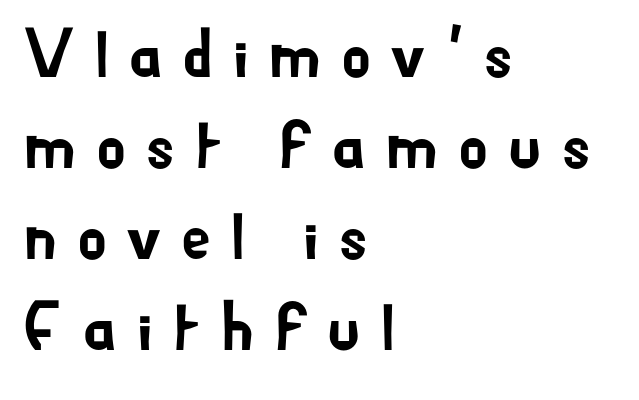
These lines have a slow, spaced-out rhythm from letter to letter. Baseline-to-baseline distance is the conventional proportion of letter height. Beneath every word, the page is bare. This sample uses a sans-serif face.
